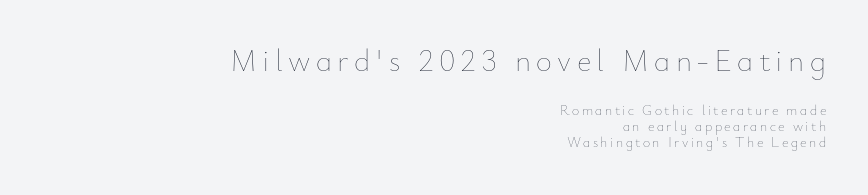
{"italic": "no", "bold": "no", "weight": "thin", "width": "normal", "stroke_contrast": "low", "x_height": "small", "monospaced": "no", "underline": "no", "align": "right", "line_spacing": "tight", "line_spacing_ratio": 1.14, "larger_block": "first", "size_ratio": 2.21, "glyph_px": 31}
